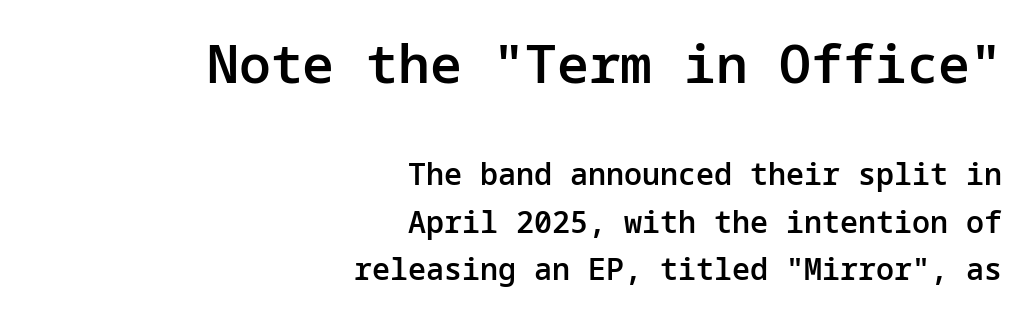
Q: Is the text bold? A: Semi-bold.
Q: Is the text italic (slanted)? A: No, it is upright.
Q: Is the typeface a serif or a sans-serif typeface? A: Sans-serif.
Q: Is the text underlined? A: No.
Q: How is the paragraph aligned? A: Right-aligned.
Q: Is the spacing between letters normal or unusually wide? A: Normal.
Q: Is the spacing between lines tight, normal or loose? A: Normal.
Q: Which block of text is set in a larger size, the first (top) or the second (bottom)? A: The first (top) one.
Q: Width (condensed, normal, or wide)? A: Normal.
Q: Stroke contrast? A: Low.
Q: x-height? A: Medium.
